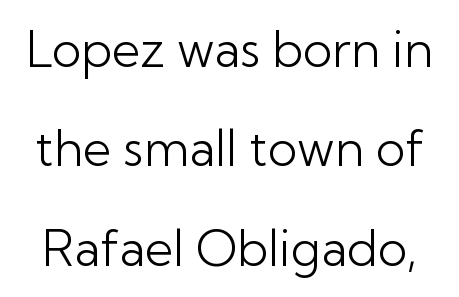
Q: Is the text bold? A: No.
Q: Is the text italic (slanted)? A: No, it is upright.
Q: Is the typeface a serif or a sans-serif typeface? A: Sans-serif.
Q: Is the text underlined? A: No.
Q: Is the spacing between letters normal or unusually wide? A: Normal.
Q: Is the spacing between lines tight, normal or loose? A: Loose.
Q: Width (condensed, normal, or wide)? A: Normal.
Q: Stroke contrast? A: Low.
Q: x-height? A: Medium.
Q: Monospaced? A: No.
